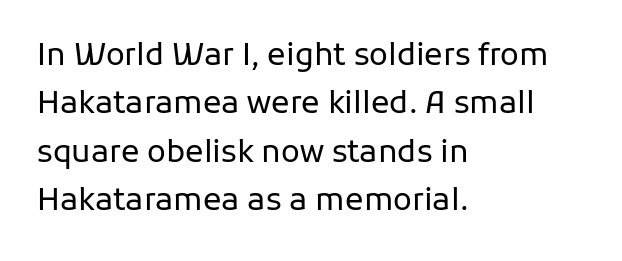
The letters advance in unequal steps, a hallmark of proportional type. Notice how the stems are strictly vertical — no italics here. Rule under the text: the space is simply empty. Quick note: interline space is typical. In CSS terms this would be text-align: left.
